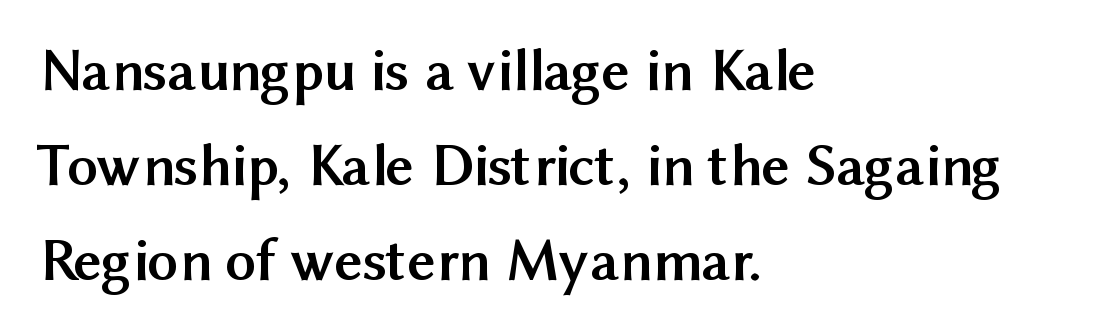
Q: Is the text bold? A: Yes.
Q: Is the text italic (slanted)? A: No, it is upright.
Q: Is the typeface a serif or a sans-serif typeface? A: Sans-serif.
Q: Is the text underlined? A: No.
Q: How is the paragraph aligned? A: Left-aligned.
Q: Is the spacing between letters normal or unusually wide? A: Normal.
Q: Is the spacing between lines tight, normal or loose? A: Normal.
Q: Width (condensed, normal, or wide)? A: Normal.
Q: Stroke contrast? A: Medium.
Q: x-height? A: Medium.
Q: Monospaced? A: No.
